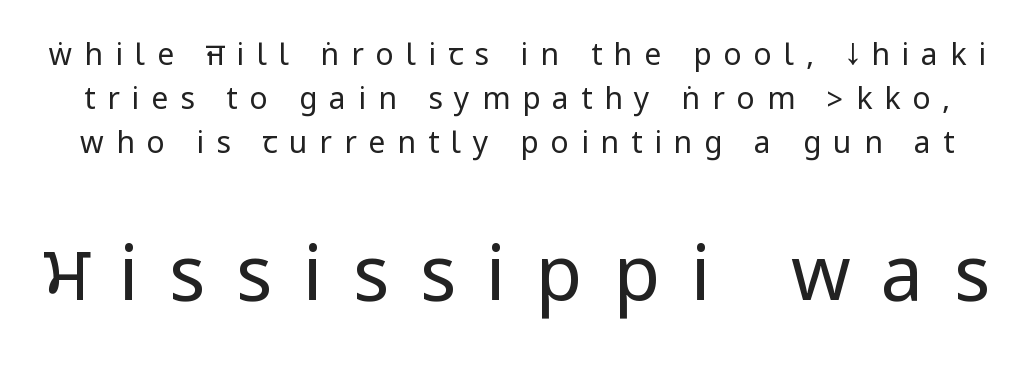
{"serif": "no", "italic": "no", "bold": "no", "weight": "regular", "width": "condensed", "stroke_contrast": "low", "underline": "no", "line_spacing": "normal", "line_spacing_ratio": 1.47, "letter_spacing": "wide", "letter_spacing_em": 0.4, "larger_block": "second", "size_ratio": 2.53, "glyph_px": 76}
